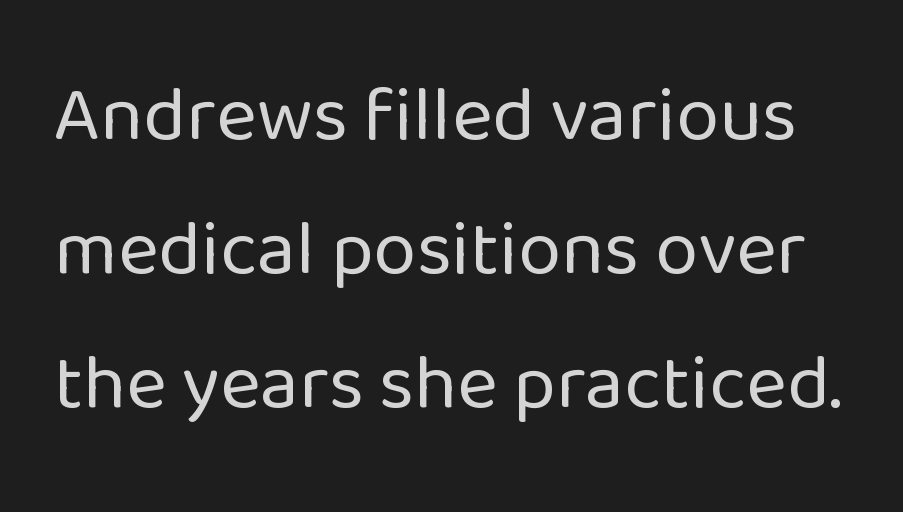
The image shows 78 px regular-weight sans-serif type, upright; set line spacing 1.72x, normal letter spacing, not underlined; low stroke contrast and a medium x-height.
